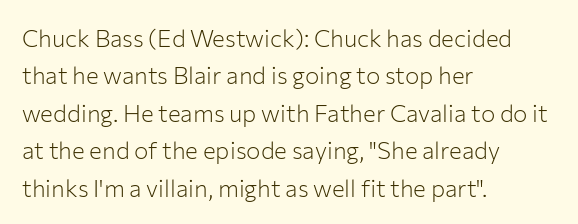
The image shows 24 px text type, upright; set left-aligned, normal line spacing (1.56x), normal letter spacing, not underlined.
